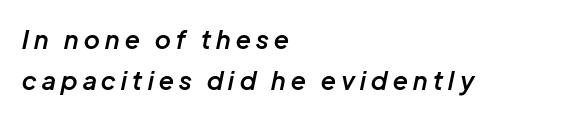
{"italic": "yes", "lean": "right", "slant_degrees": 12, "bold": "semi", "underline": "no", "align": "left", "line_spacing": "normal", "line_spacing_ratio": 1.64, "letter_spacing": "wide", "letter_spacing_em": 0.22, "glyph_px": 25}
